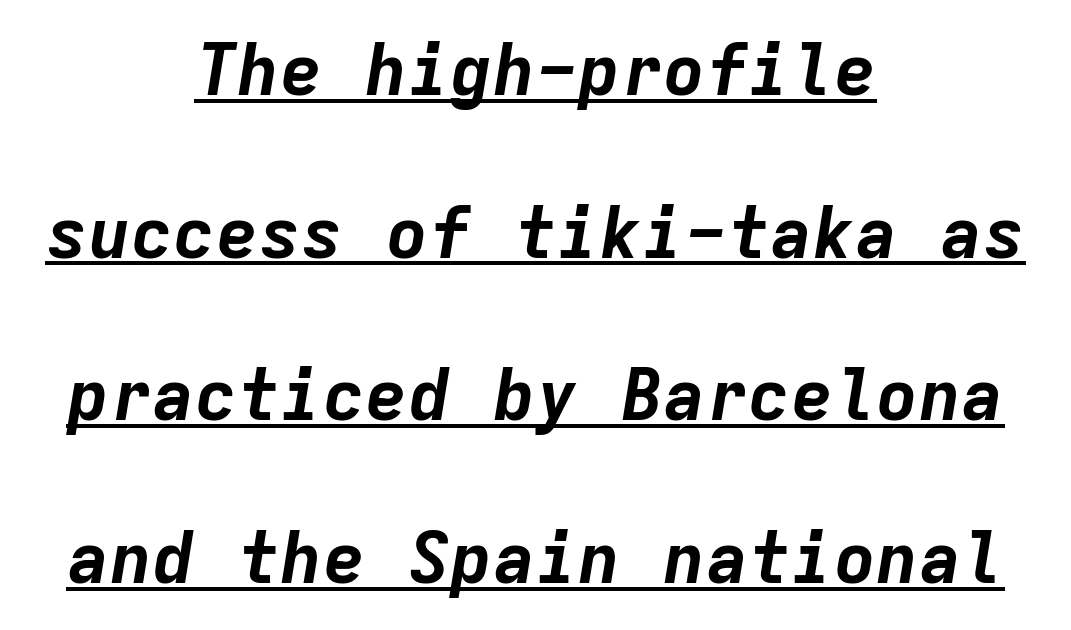
{"italic": "yes", "lean": "right", "slant_degrees": 9, "bold": "yes", "weight": "bold", "width": "normal", "stroke_contrast": "low", "x_height": "medium", "monospaced": "yes", "underline": "yes", "align": "center", "line_spacing": "loose", "line_spacing_ratio": 2.29, "letter_spacing": "normal", "letter_spacing_em": 0.0, "glyph_px": 71}
